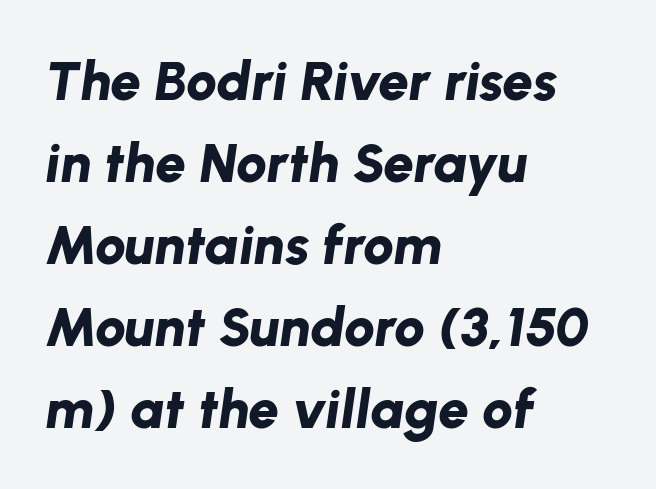
The image shows 55 px bold type, italic (leaning right); set left-aligned, normal line spacing (1.49x), normal letter spacing, not underlined; low stroke contrast and a medium x-height.
